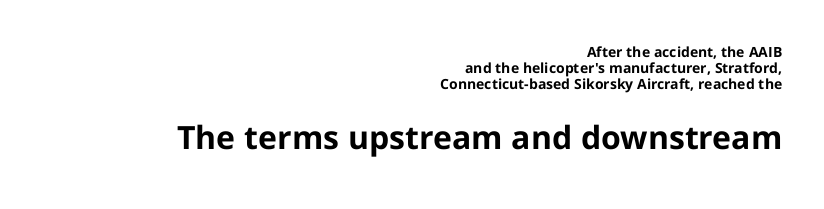
Q: Is the text bold? A: Yes.
Q: Is the text italic (slanted)? A: No, it is upright.
Q: Is the typeface a serif or a sans-serif typeface? A: Sans-serif.
Q: Is the text underlined? A: No.
Q: How is the paragraph aligned? A: Right-aligned.
Q: Is the spacing between letters normal or unusually wide? A: Normal.
Q: Is the spacing between lines tight, normal or loose? A: Tight.
Q: Which block of text is set in a larger size, the first (top) or the second (bottom)? A: The second (bottom) one.
Q: Width (condensed, normal, or wide)? A: Normal.
Q: Stroke contrast? A: Low.
Q: x-height? A: Medium.
Q: Monospaced? A: No.
